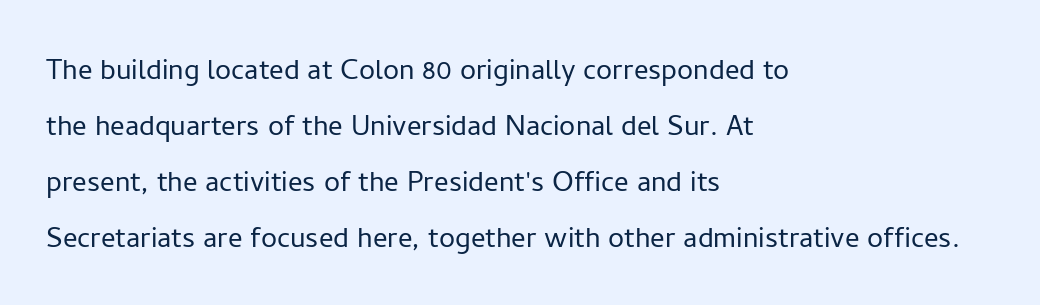
Q: Is the text bold? A: No.
Q: Is the text italic (slanted)? A: No, it is upright.
Q: Is the typeface a serif or a sans-serif typeface? A: Sans-serif.
Q: Is the text underlined? A: No.
Q: How is the paragraph aligned? A: Left-aligned.
Q: Is the spacing between letters normal or unusually wide? A: Normal.
Q: Is the spacing between lines tight, normal or loose? A: Normal.
Q: Width (condensed, normal, or wide)? A: Normal.
Q: Stroke contrast? A: Low.
Q: x-height? A: Medium.
Q: Monospaced? A: No.
